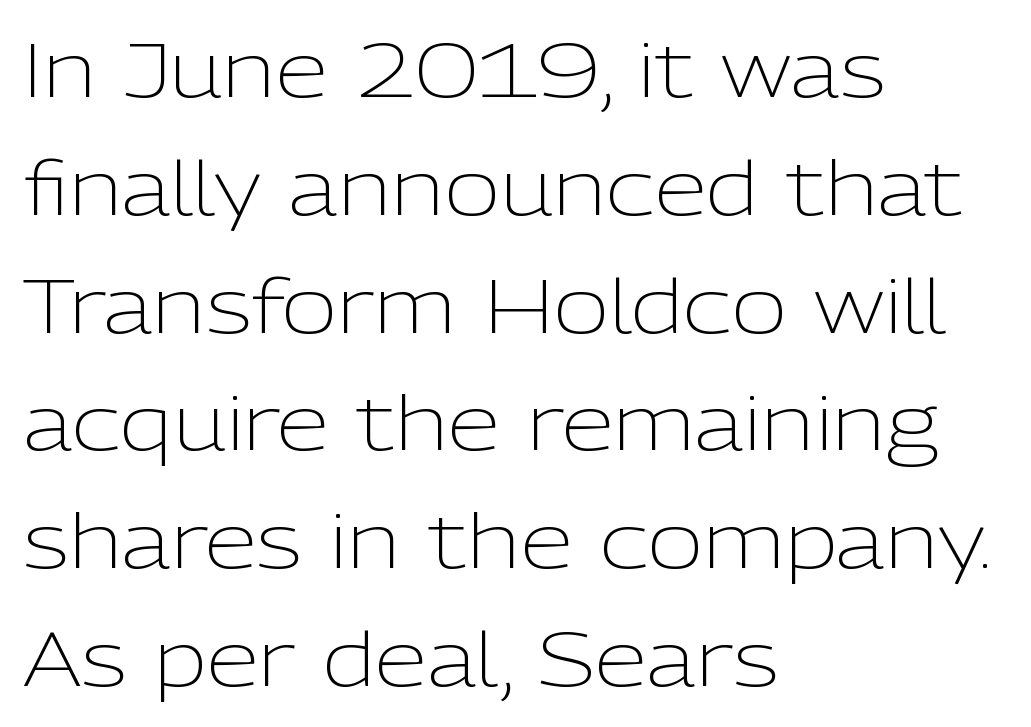
Q: Is the text bold? A: No.
Q: Is the text italic (slanted)? A: No, it is upright.
Q: Is the typeface a serif or a sans-serif typeface? A: Sans-serif.
Q: Is the text underlined? A: No.
Q: How is the paragraph aligned? A: Left-aligned.
Q: Is the spacing between letters normal or unusually wide? A: Normal.
Q: Is the spacing between lines tight, normal or loose? A: Normal.
Q: Width (condensed, normal, or wide)? A: Normal.
Q: Stroke contrast? A: Low.
Q: x-height? A: Medium.
Q: Monospaced? A: No.
